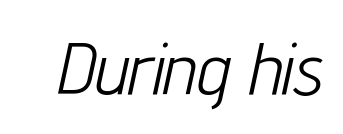
The image shows 73 px light, condensed type, italic (leaning right); set normal letter spacing, not underlined; low stroke contrast and a medium x-height.
